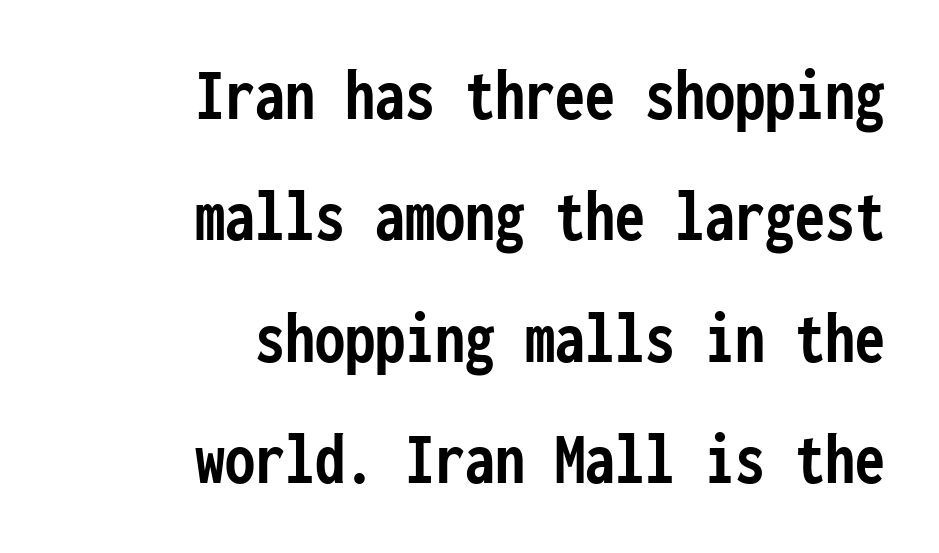
The font is running at its bold setting. Are there feet on the stems? There aren't — it's a sans. The leading is moderate, giving the passage an even texture. The space directly below the letters is spotless. Compared with typical body copy, the letter spacing here is the same. If you drew a ruler down the right edge, every line would touch it.
